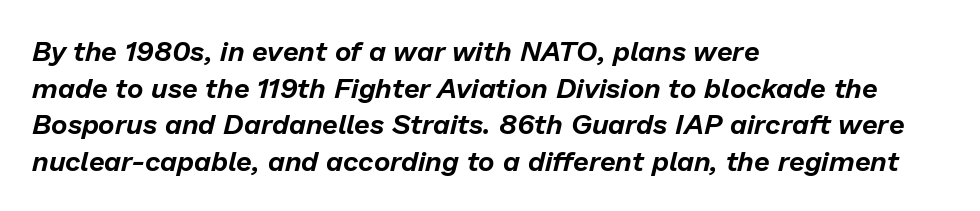
Q: Is the text italic (slanted)? A: Yes, it leans right by about 13 degrees.
Q: Is the text underlined? A: No.
Q: How is the paragraph aligned? A: Left-aligned.
Q: Is the spacing between letters normal or unusually wide? A: Normal.
Q: Is the spacing between lines tight, normal or loose? A: Normal.
Q: Width (condensed, normal, or wide)? A: Normal.
Q: Stroke contrast? A: Low.
Q: x-height? A: Medium.
Q: Monospaced? A: No.
